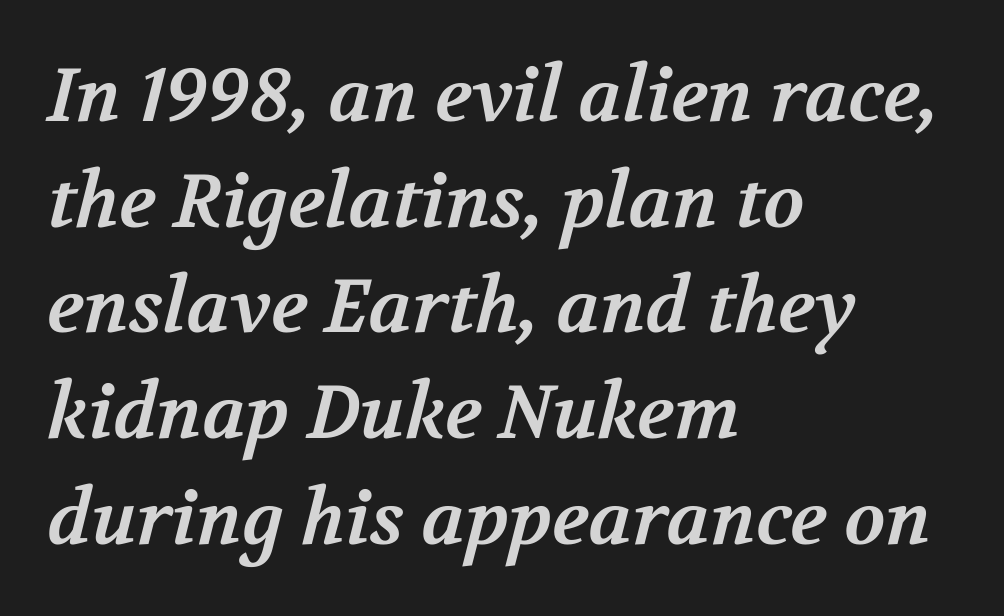
{"serif": "yes", "bold": "yes", "weight": "bold", "width": "normal", "stroke_contrast": "medium", "x_height": "medium", "monospaced": "no", "underline": "no", "align": "left", "line_spacing": "normal", "line_spacing_ratio": 1.41, "letter_spacing": "normal", "letter_spacing_em": 0.0, "glyph_px": 75}
